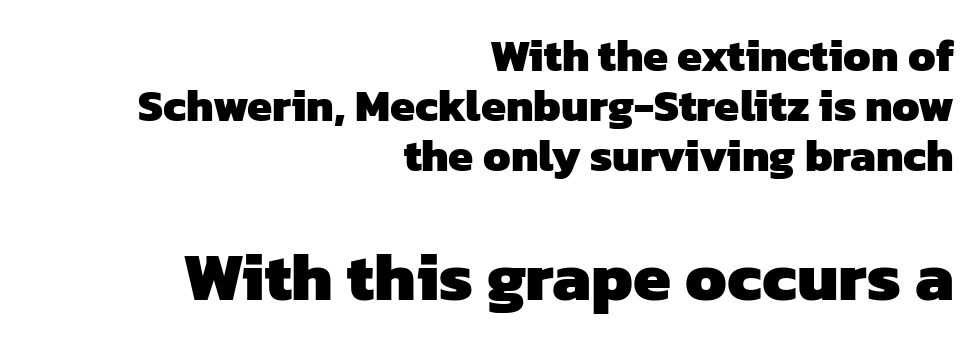
{"serif": "no", "bold": "yes", "weight": "heavy", "width": "normal", "stroke_contrast": "low", "x_height": "medium", "monospaced": "no", "underline": "no", "align": "right", "line_spacing": "tight", "line_spacing_ratio": 1.11, "letter_spacing": "normal", "letter_spacing_em": 0.0, "larger_block": "second", "size_ratio": 1.51, "glyph_px": 68}
